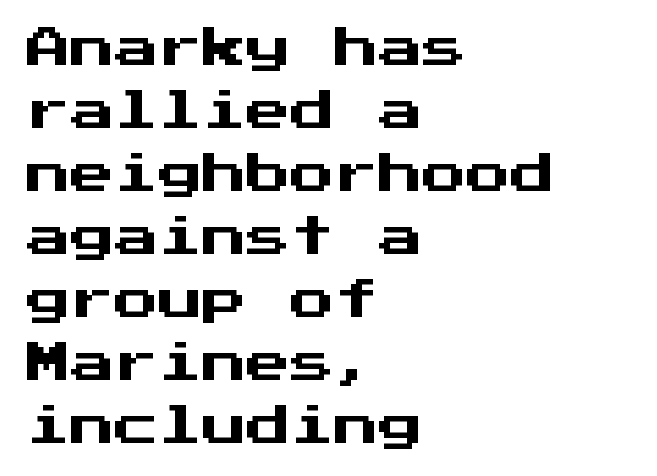
{"serif": "no", "italic": "no", "width": "normal", "stroke_contrast": "medium", "x_height": "medium", "monospaced": "yes", "underline": "no", "align": "left", "line_spacing": "normal", "line_spacing_ratio": 1.43, "letter_spacing": "normal", "letter_spacing_em": 0.0, "glyph_px": 44}
